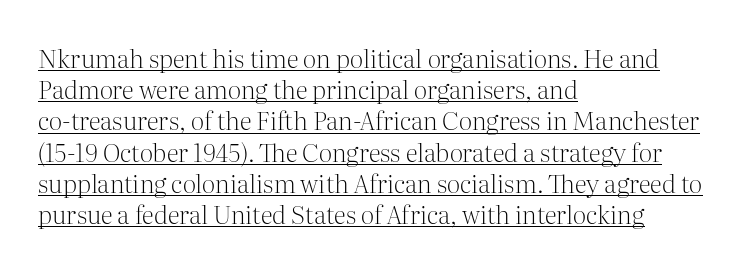
Q: Is the text bold? A: No.
Q: Is the text italic (slanted)? A: No, it is upright.
Q: Is the text underlined? A: Yes.
Q: How is the paragraph aligned? A: Left-aligned.
Q: Is the spacing between letters normal or unusually wide? A: Normal.
Q: Is the spacing between lines tight, normal or loose? A: Normal.
